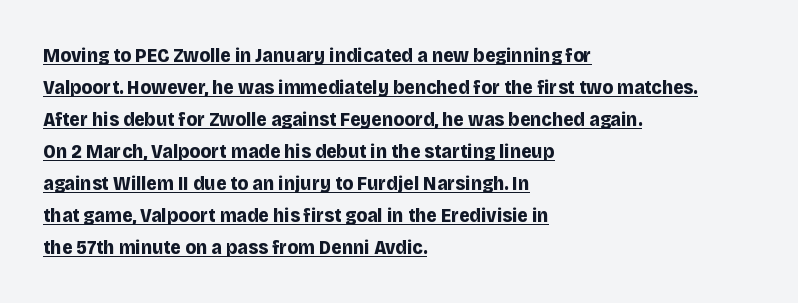
The image shows 20 px bold type, upright; set left-aligned, normal line spacing (1.6x), normal letter spacing, underlined.
